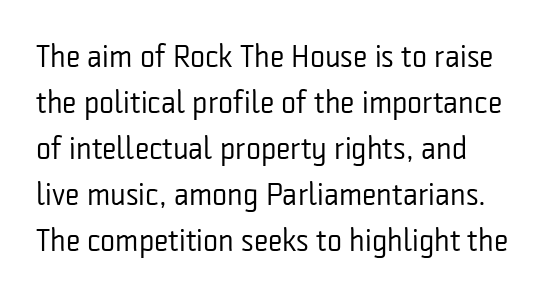
{"serif": "no", "italic": "no", "bold": "no", "weight": "regular", "width": "condensed", "stroke_contrast": "low", "x_height": "medium", "monospaced": "no", "underline": "no", "line_spacing": "normal", "line_spacing_ratio": 1.44, "letter_spacing": "normal", "letter_spacing_em": 0.0, "glyph_px": 32}
